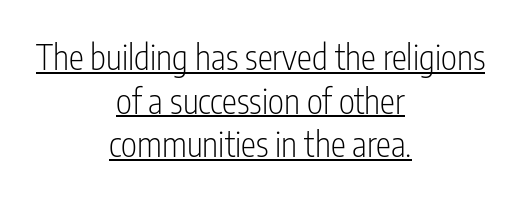
{"serif": "no", "italic": "no", "bold": "no", "weight": "light", "width": "condensed", "stroke_contrast": "low", "x_height": "medium", "monospaced": "no", "underline": "yes", "align": "center", "line_spacing": "normal", "line_spacing_ratio": 1.28, "letter_spacing": "normal", "letter_spacing_em": 0.0, "glyph_px": 34}
